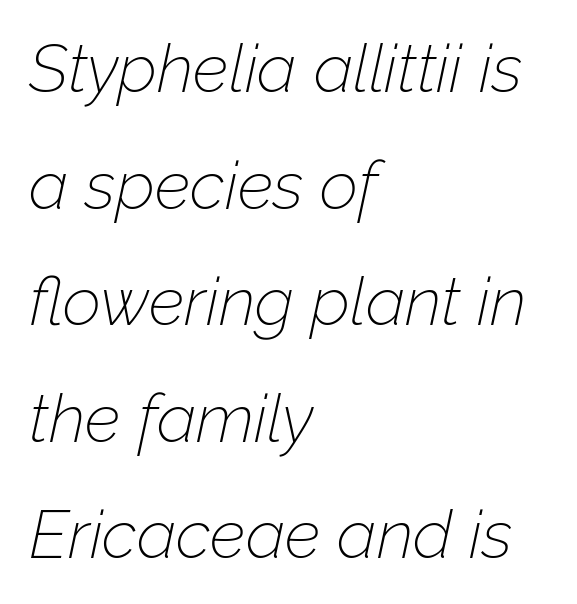
Q: Is the text bold? A: No.
Q: Is the text italic (slanted)? A: Yes, it leans right by about 12 degrees.
Q: Is the text underlined? A: No.
Q: How is the paragraph aligned? A: Left-aligned.
Q: Is the spacing between letters normal or unusually wide? A: Normal.
Q: Width (condensed, normal, or wide)? A: Normal.
Q: Stroke contrast? A: Low.
Q: x-height? A: Medium.
Q: Monospaced? A: No.
